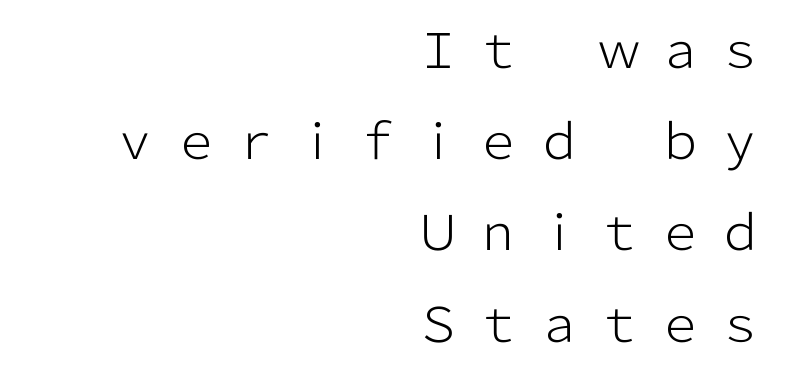
Unmarked baselines from the first word to the last. I'd call this a sans setting — the letters go barefoot. Do the characters align in a grid? No, the font is proportional. Line ends are locked; line starts wander.
